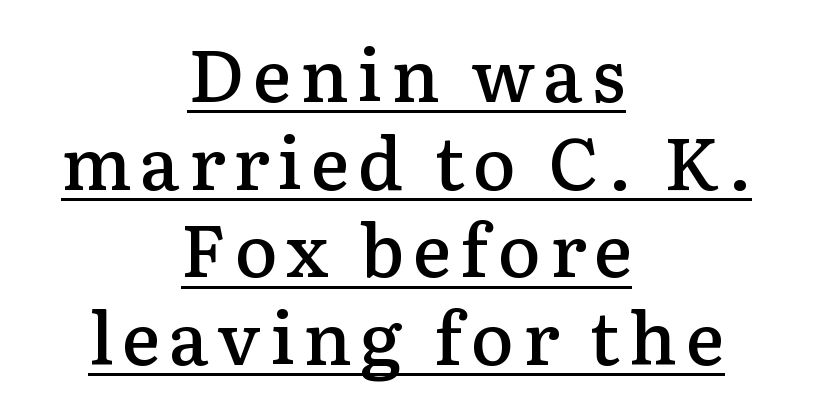
{"serif": "yes", "italic": "no", "bold": "semi", "weight": "semibold", "width": "normal", "stroke_contrast": "low", "x_height": "medium", "monospaced": "no", "underline": "yes", "align": "center", "line_spacing_ratio": 1.2, "glyph_px": 73}
